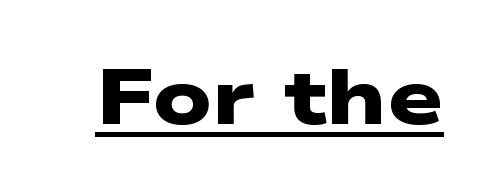
The letters sit at their default tracking, neither squeezed nor spread. The font family rendered here belongs to the sans-serif group. Stroke thickness is high; the sample reads as a true bold. Character widths vary here, with narrow letters taking less room than wide ones. Somebody hit Ctrl+U on this one — the words are underlined.
